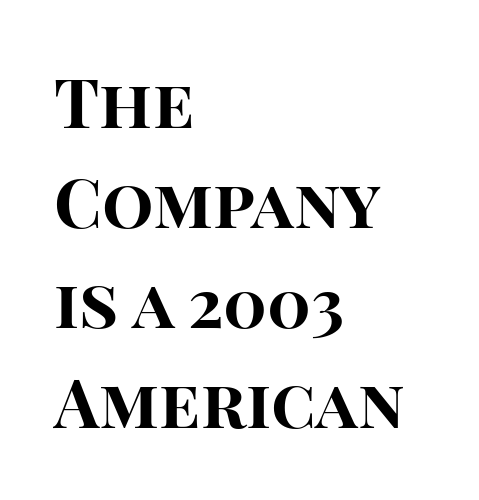
The image shows 68 px bold sans-serif type, upright; set left-aligned, normal line spacing (1.47x), normal letter spacing, not underlined; high stroke contrast and a large x-height.
